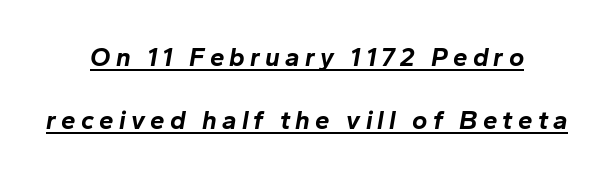
The image shows 26 px bold type, italic (leaning right); set centered, loose line spacing (2.41x), unusually wide letter spacing (+0.2 em), underlined.
